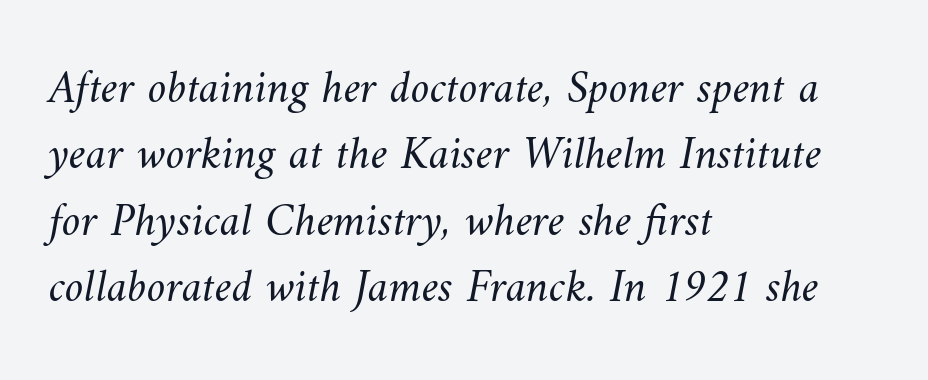
{"bold": "no", "weight": "light", "width": "normal", "stroke_contrast": "medium", "x_height": "small", "monospaced": "no", "underline": "no", "align": "left", "line_spacing": "normal", "line_spacing_ratio": 1.41, "letter_spacing": "normal", "letter_spacing_em": 0.0, "glyph_px": 47}
